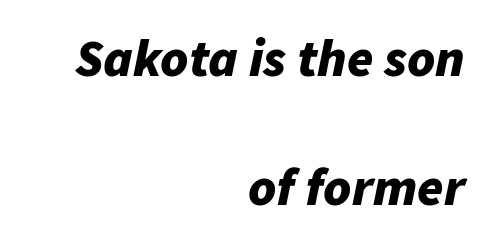
{"italic": "yes", "lean": "right", "slant_degrees": 11, "bold": "yes", "weight": "bold", "width": "normal", "stroke_contrast": "low", "x_height": "medium", "monospaced": "no", "underline": "no", "align": "right", "line_spacing": "loose", "line_spacing_ratio": 2.44, "letter_spacing": "normal", "letter_spacing_em": 0.0, "glyph_px": 53}
